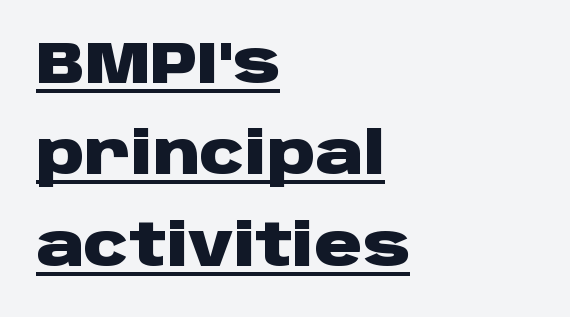
Q: Is the text bold? A: Yes.
Q: Is the text italic (slanted)? A: No, it is upright.
Q: Is the typeface a serif or a sans-serif typeface? A: Sans-serif.
Q: Is the text underlined? A: Yes.
Q: How is the paragraph aligned? A: Left-aligned.
Q: Is the spacing between letters normal or unusually wide? A: Normal.
Q: Is the spacing between lines tight, normal or loose? A: Normal.
Q: Width (condensed, normal, or wide)? A: Wide.
Q: Stroke contrast? A: Low.
Q: x-height? A: Large.
Q: Monospaced? A: No.
